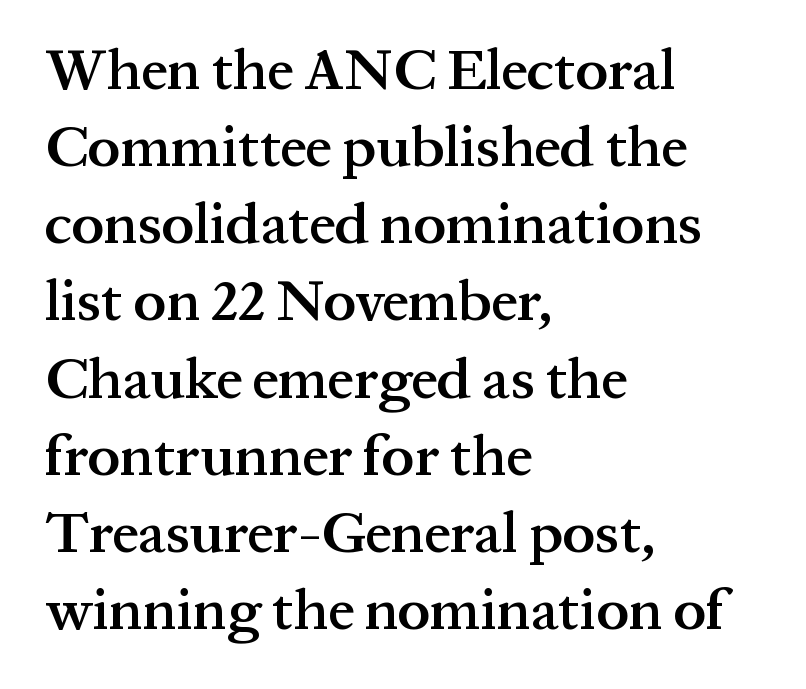
Q: Is the text bold? A: Semi-bold.
Q: Is the text italic (slanted)? A: No, it is upright.
Q: Is the typeface a serif or a sans-serif typeface? A: Serif.
Q: Is the text underlined? A: No.
Q: How is the paragraph aligned? A: Left-aligned.
Q: Is the spacing between letters normal or unusually wide? A: Normal.
Q: Is the spacing between lines tight, normal or loose? A: Normal.
Q: Width (condensed, normal, or wide)? A: Normal.
Q: Stroke contrast? A: Medium.
Q: x-height? A: Medium.
Q: Monospaced? A: No.
